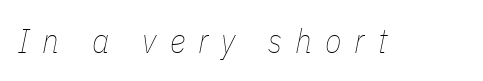
Q: Is the text bold? A: No.
Q: Is the text italic (slanted)? A: Yes, it leans right by about 11 degrees.
Q: Is the text underlined? A: No.
Q: Is the spacing between letters normal or unusually wide? A: Unusually wide.
Q: Width (condensed, normal, or wide)? A: Condensed.
Q: Stroke contrast? A: Low.
Q: x-height? A: Medium.
Q: Monospaced? A: No.
